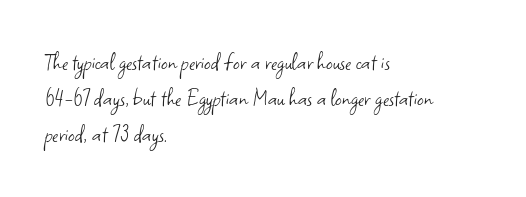
{"bold": "no", "underline": "no", "align": "left", "line_spacing": "normal", "line_spacing_ratio": 1.38, "letter_spacing": "normal", "letter_spacing_em": 0.0, "glyph_px": 26}
